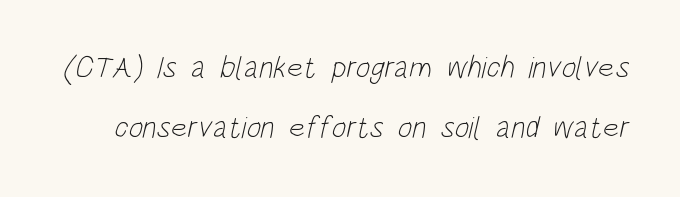
The image shows 31 px light, condensed sans-serif type; set loose line spacing (1.95x), normal letter spacing, not underlined; low stroke contrast and a large x-height.
